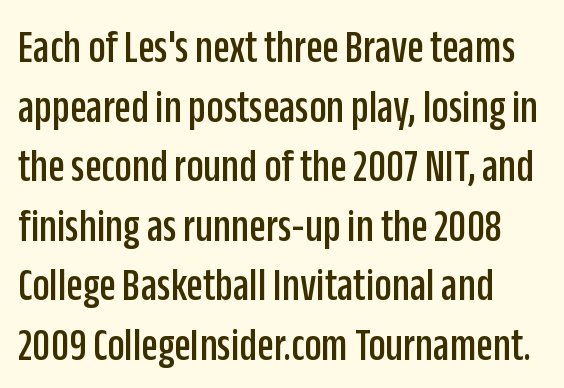
{"serif": "no", "italic": "no", "width": "condensed", "stroke_contrast": "low", "x_height": "large", "monospaced": "no", "underline": "no", "line_spacing_ratio": 1.24, "letter_spacing": "normal", "letter_spacing_em": 0.0, "glyph_px": 48}
